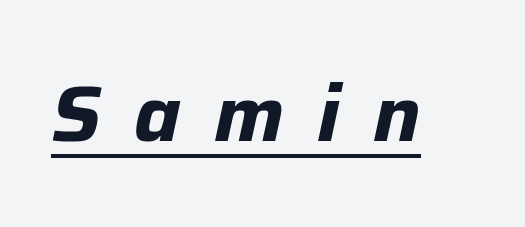
{"italic": "yes", "lean": "right", "slant_degrees": 12, "bold": "yes", "weight": "bold", "width": "normal", "stroke_contrast": "low", "x_height": "medium", "monospaced": "no", "underline": "yes", "letter_spacing": "wide", "letter_spacing_em": 0.42, "glyph_px": 79}
